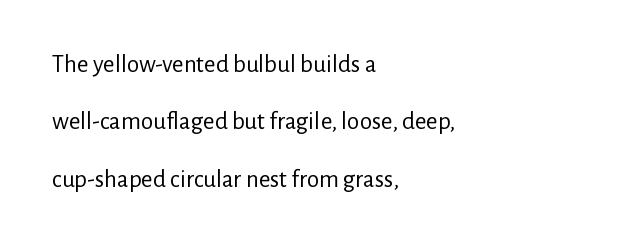
Characters follow at the spacing the type designer built in. Airy leading. Stem width sits at or under what a default text font uses. The space directly below the letters is spotless. Line starts are locked; line ends wander.
